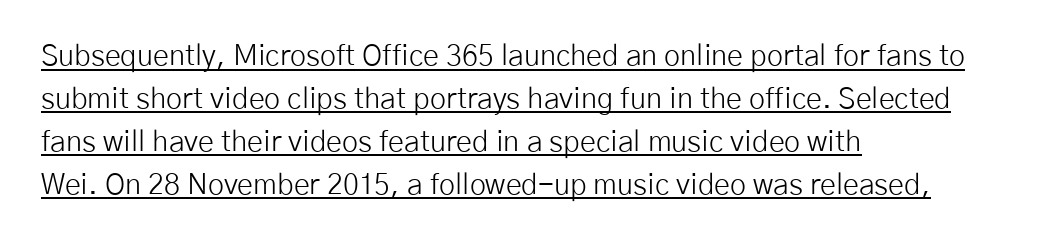
Q: Is the text bold? A: No.
Q: Is the text italic (slanted)? A: No, it is upright.
Q: Is the typeface a serif or a sans-serif typeface? A: Sans-serif.
Q: Is the text underlined? A: Yes.
Q: How is the paragraph aligned? A: Left-aligned.
Q: Is the spacing between letters normal or unusually wide? A: Normal.
Q: Is the spacing between lines tight, normal or loose? A: Normal.
Q: Width (condensed, normal, or wide)? A: Normal.
Q: Stroke contrast? A: Low.
Q: x-height? A: Medium.
Q: Monospaced? A: No.
